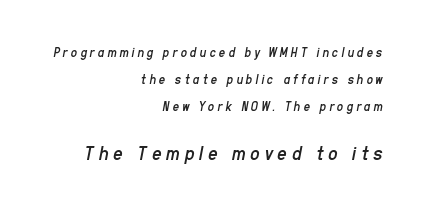
The image shows 21 px text type, italic (leaning right); set right-aligned, loose line spacing (1.92x), unusually wide letter spacing (+0.22 em), not underlined; the second (bottom) block is 1.5x larger.
